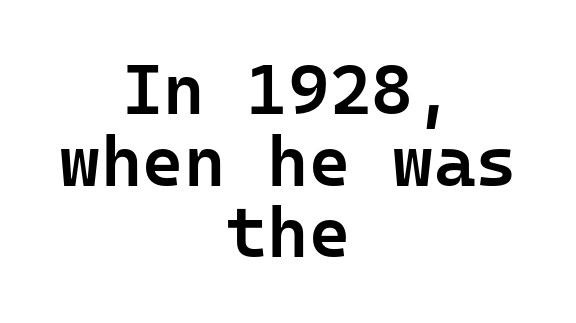
{"serif": "no", "italic": "no", "bold": "semi", "weight": "semibold", "width": "normal", "stroke_contrast": "low", "x_height": "medium", "monospaced": "yes", "underline": "no", "align": "center", "line_spacing": "tight", "line_spacing_ratio": 1.01, "letter_spacing": "normal", "letter_spacing_em": 0.0, "glyph_px": 71}
